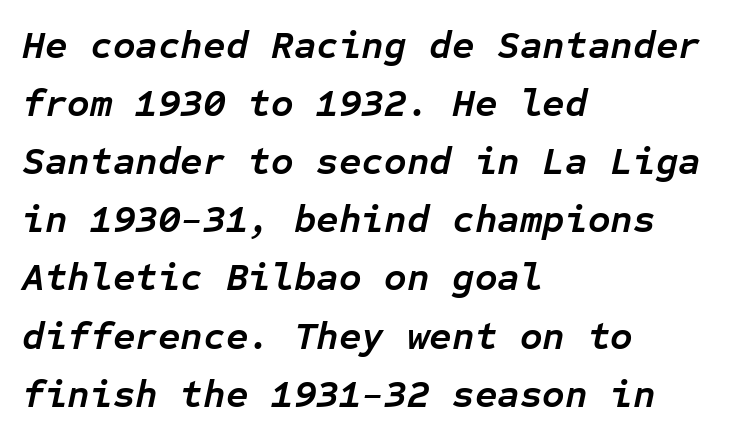
This rendering uses left alignment, leaving the right contour irregular. The space directly below the letters is spotless. The whole block is typeset with a tilt. Look at the stroke-to-counter ratio: heavy, a bold. Spacing between characters is what you'd get straight out of the box. Fixed-width glyphs throughout — classic coding-font behaviour.
